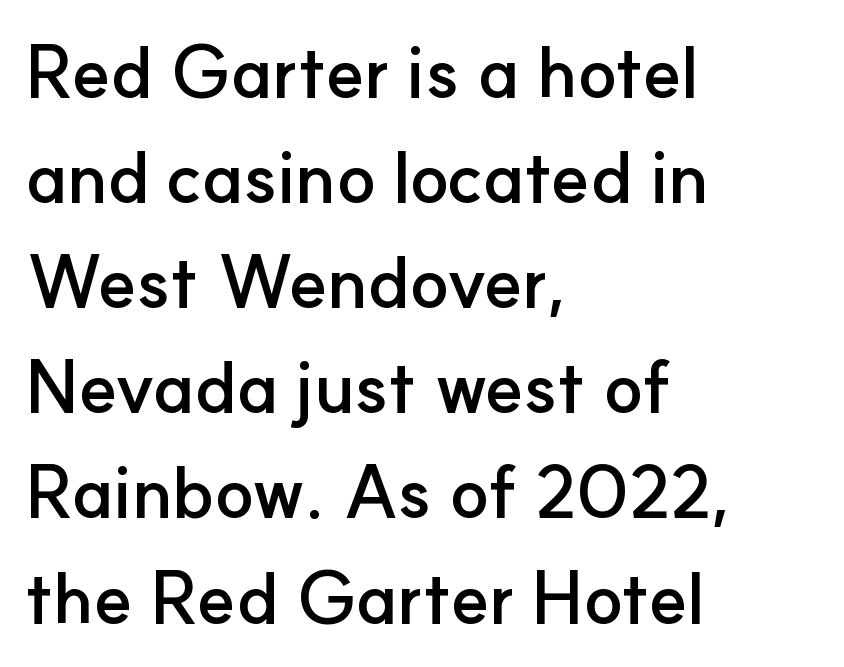
{"serif": "no", "italic": "no", "bold": "yes", "weight": "semibold", "width": "normal", "stroke_contrast": "low", "x_height": "small", "monospaced": "no", "underline": "no", "align": "left", "line_spacing": "normal", "line_spacing_ratio": 1.46, "letter_spacing": "normal", "letter_spacing_em": 0.0, "glyph_px": 72}
